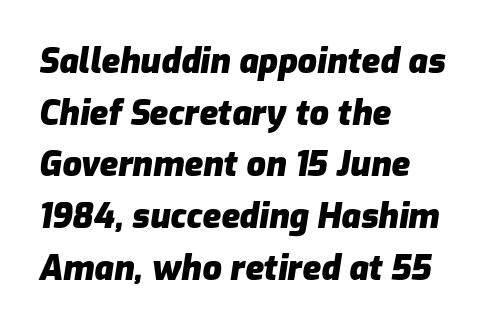
The image shows 34 px heavy type, italic (leaning right); set left-aligned, normal line spacing (1.52x), normal letter spacing, not underlined; low stroke contrast and a medium x-height.
